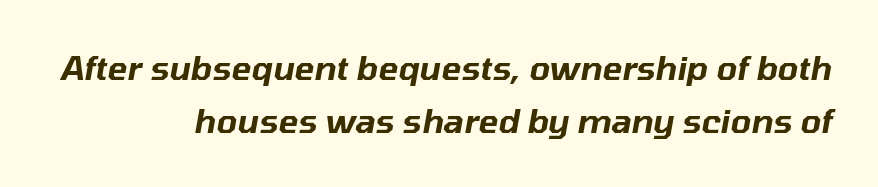
The image shows 33 px text type, italic (leaning right); set right-aligned, normal line spacing (1.6x), normal letter spacing, not underlined; low stroke contrast and a medium x-height.
